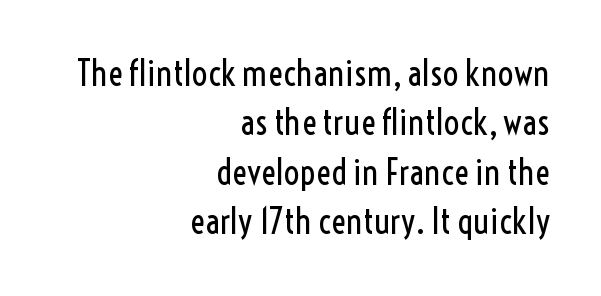
The image shows 35 px regular-weight, condensed sans-serif type, upright; set right-aligned, normal line spacing (1.41x), normal letter spacing, not underlined; a medium x-height.
